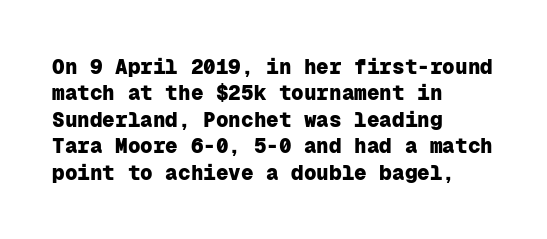
{"italic": "no", "bold": "yes", "underline": "no", "align": "left", "line_spacing": "normal", "line_spacing_ratio": 1.26, "letter_spacing": "normal", "letter_spacing_em": 0.0, "glyph_px": 21}
